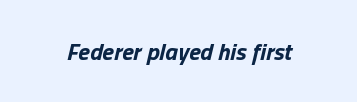
Q: Is the text bold? A: Yes.
Q: Is the text italic (slanted)? A: Yes, it leans right by about 13 degrees.
Q: Is the text underlined? A: No.
Q: Is the spacing between letters normal or unusually wide? A: Normal.
